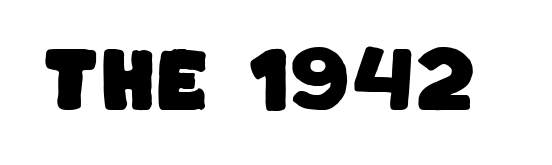
{"serif": "no", "width": "normal", "stroke_contrast": "low", "x_height": "large", "monospaced": "no", "underline": "no", "letter_spacing": "normal", "letter_spacing_em": 0.0, "glyph_px": 70}
